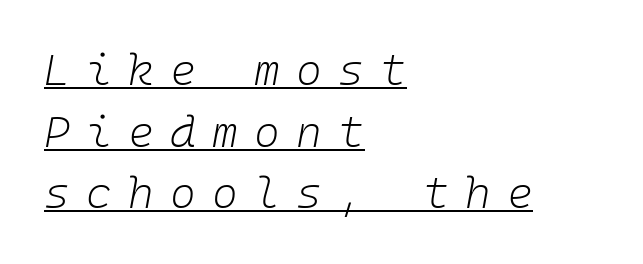
{"italic": "yes", "lean": "right", "slant_degrees": 10, "bold": "no", "weight": "light", "width": "normal", "stroke_contrast": "low", "x_height": "medium", "monospaced": "yes", "underline": "yes", "align": "left", "line_spacing": "normal", "line_spacing_ratio": 1.4, "letter_spacing": "wide", "letter_spacing_em": 0.37, "glyph_px": 44}
